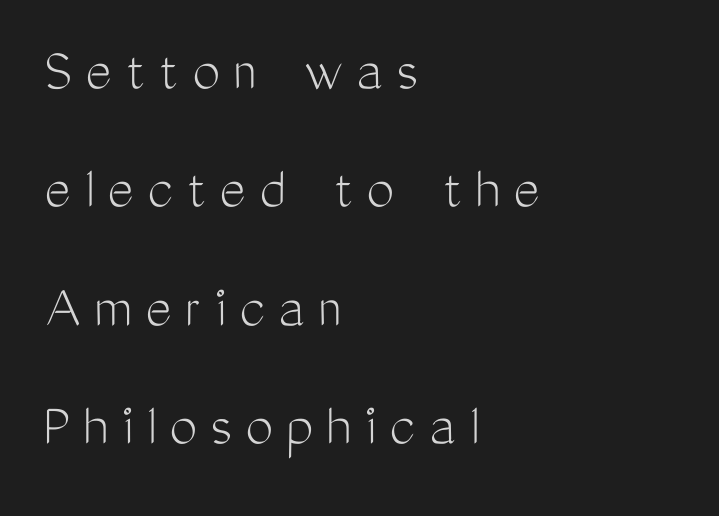
The rendering uses a large line-height, opening up the rows. Horizontal alignment here is leftward, the default for most running prose. Quick note: not italic, upright. Plain, unruled lines of type. Substantial extra tracking has been applied to these lines.
